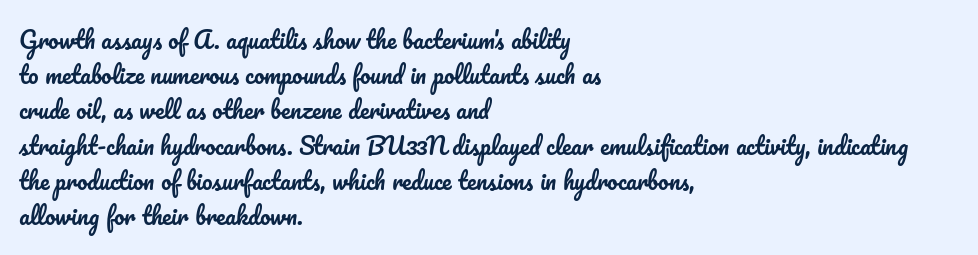
{"underline": "no", "align": "left", "line_spacing": "normal", "line_spacing_ratio": 1.53, "letter_spacing": "normal", "letter_spacing_em": 0.0, "glyph_px": 23}
